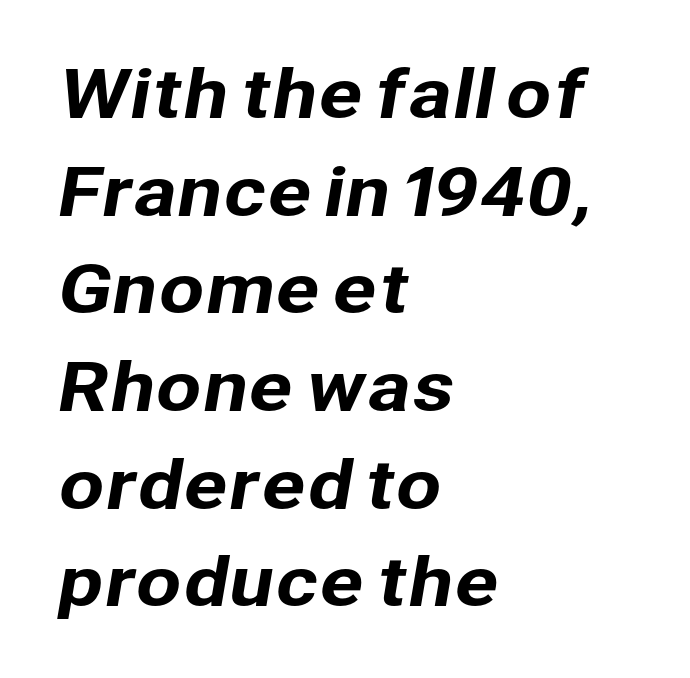
The image shows 66 px sans-serif type; set left-aligned, normal line spacing (1.48x), normal letter spacing, not underlined; low stroke contrast and a medium x-height.
